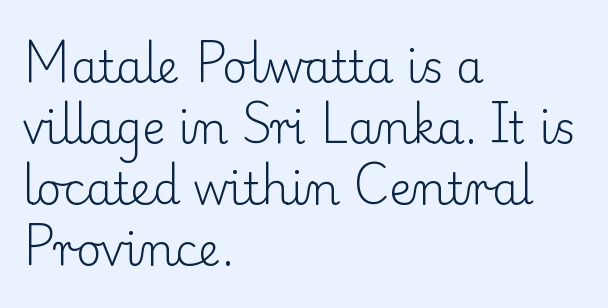
The image shows 44 px light type, upright; set left-aligned, normal line spacing (1.39x), normal letter spacing, not underlined; low stroke contrast and a small x-height.
